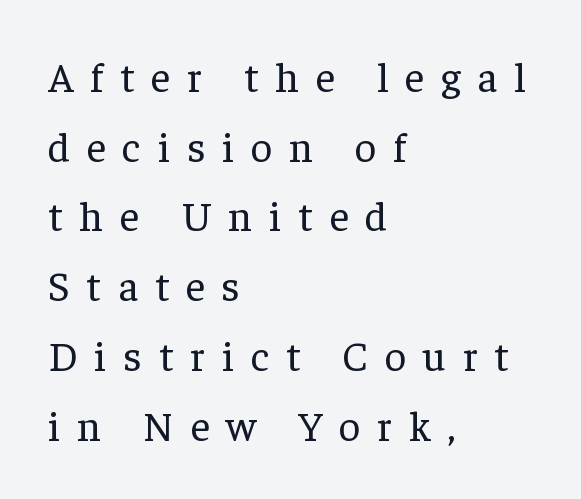
{"serif": "yes", "italic": "no", "bold": "no", "weight": "regular", "width": "normal", "stroke_contrast": "low", "x_height": "medium", "monospaced": "no", "underline": "no", "align": "left", "line_spacing": "normal", "line_spacing_ratio": 1.66, "letter_spacing": "wide", "letter_spacing_em": 0.4, "glyph_px": 42}
